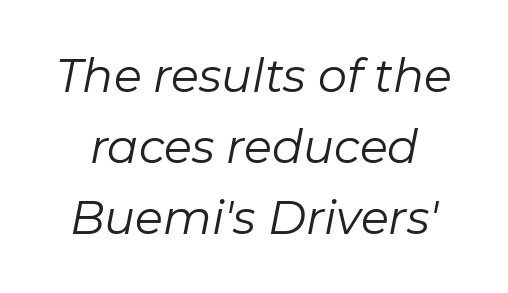
Q: Is the text bold? A: No.
Q: Is the text italic (slanted)? A: Yes, it leans right by about 11 degrees.
Q: Is the text underlined? A: No.
Q: Is the spacing between letters normal or unusually wide? A: Normal.
Q: Is the spacing between lines tight, normal or loose? A: Normal.
Q: Width (condensed, normal, or wide)? A: Normal.
Q: Stroke contrast? A: Low.
Q: x-height? A: Medium.
Q: Monospaced? A: No.
